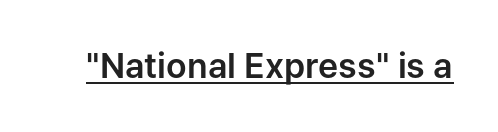
The image shows 34 px sans-serif type, upright; set normal letter spacing, underlined; low stroke contrast and a medium x-height.
